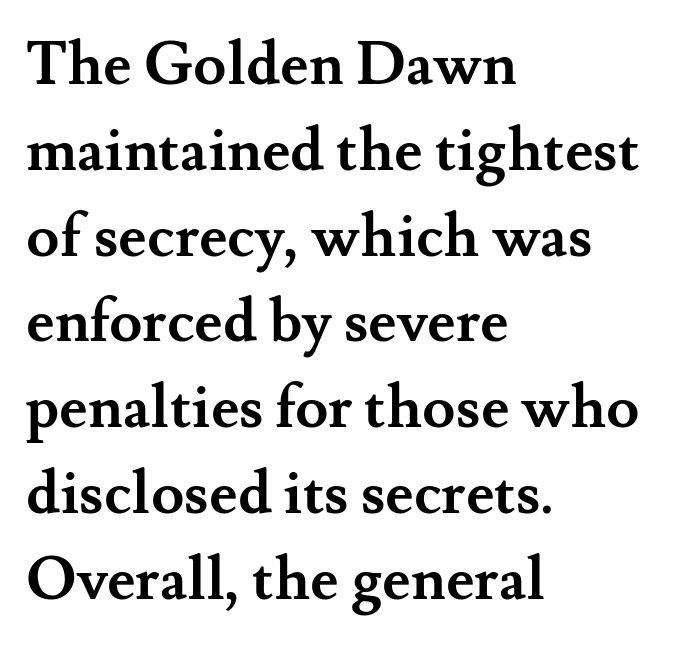
The space between consecutive lines is moderate. Thick stems and heavy bowls — unmistakably bold. Where is the straight margin? On the left. Are there feet on the stems? There are — it's a serif. The rendering keeps characters at their native spacing.
